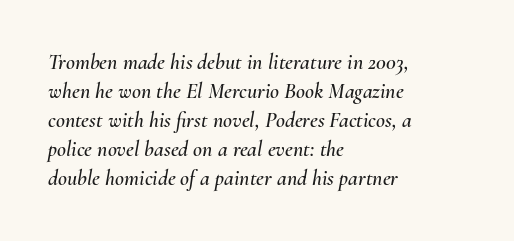
The image shows 22 px text type, italic (leaning right); set left-aligned, normal line spacing (1.32x), normal letter spacing, not underlined.
